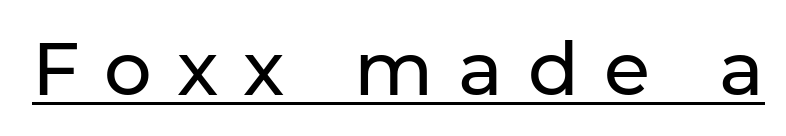
The image shows 75 px sans-serif type, upright; set unusually wide letter spacing (+0.33 em), underlined; low stroke contrast and a medium x-height.
